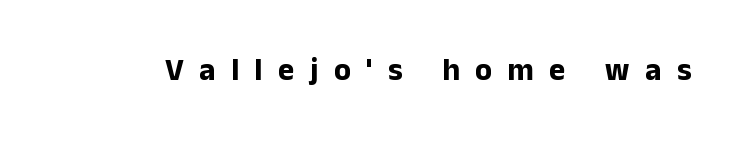
Q: Is the text bold? A: Yes.
Q: Is the text italic (slanted)? A: No, it is upright.
Q: Is the typeface a serif or a sans-serif typeface? A: Sans-serif.
Q: Is the text underlined? A: No.
Q: Is the spacing between letters normal or unusually wide? A: Unusually wide.
Q: Width (condensed, normal, or wide)? A: Normal.
Q: Stroke contrast? A: Low.
Q: x-height? A: Medium.
Q: Monospaced? A: No.
